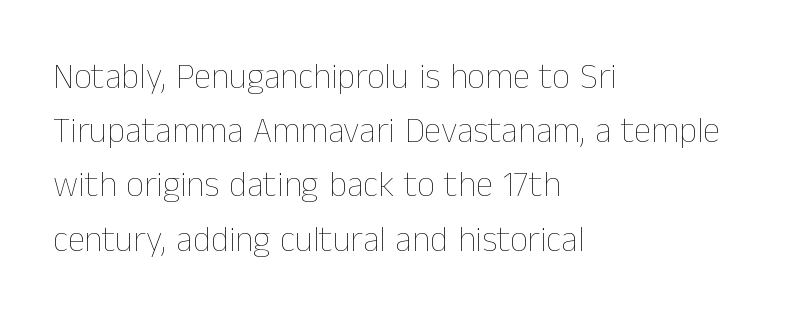
{"italic": "no", "bold": "no", "weight": "thin", "width": "normal", "stroke_contrast": "low", "x_height": "medium", "monospaced": "no", "underline": "no", "align": "left", "line_spacing": "normal", "line_spacing_ratio": 1.55, "letter_spacing": "normal", "letter_spacing_em": 0.0, "glyph_px": 35}
